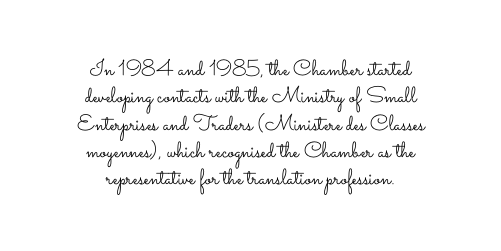
The image shows 22 px text type; set centered, line spacing 1.24x, normal letter spacing, not underlined.
